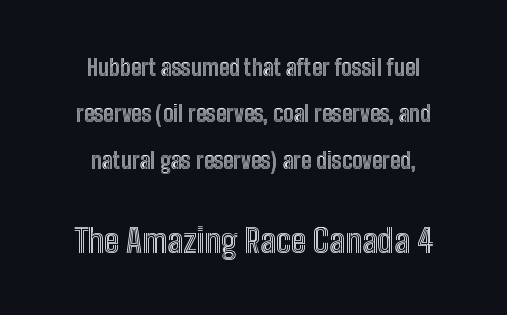
Is there much room between lines? Yes — plenty of vertical air separates them. These lines stack symmetrically, like a column narrowing and widening about its center. The lettering holds an erect, upright posture throughout. Larger block? The one below; the one above is distinctly smaller.
